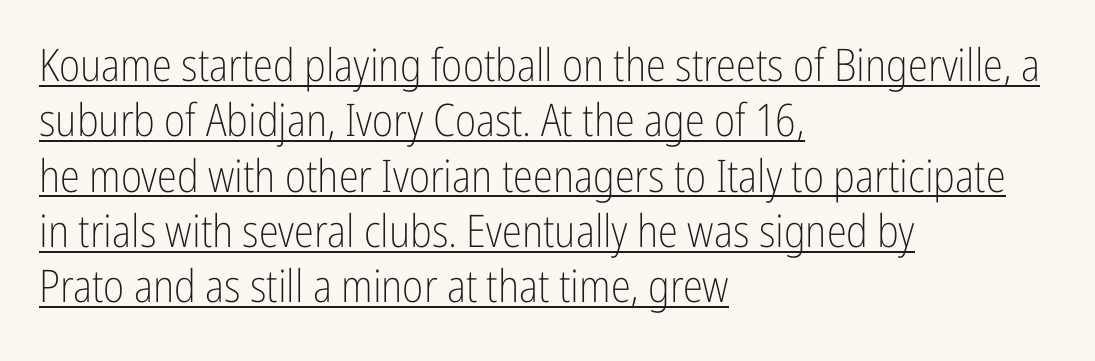
{"serif": "no", "italic": "no", "bold": "no", "weight": "light", "width": "condensed", "stroke_contrast": "low", "x_height": "medium", "monospaced": "no", "underline": "yes", "align": "left", "line_spacing_ratio": 1.23, "letter_spacing": "normal", "letter_spacing_em": 0.0, "glyph_px": 45}
